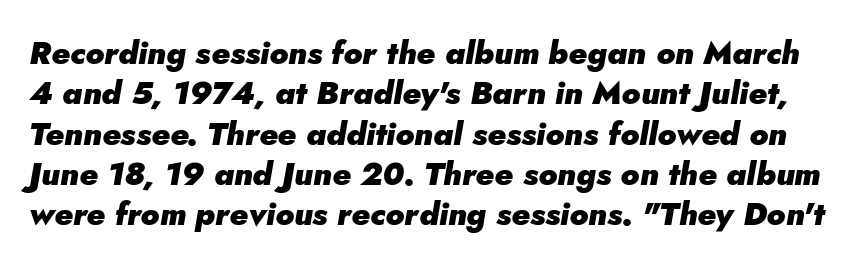
Here the designer chose a conventional face with non-uniform glyph widths. The space directly below the letters is spotless. Looking at the ascenders, they clearly lean. Regular leading.
